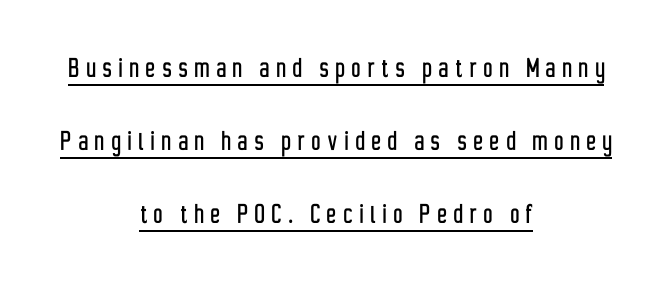
{"serif": "no", "italic": "no", "width": "condensed", "stroke_contrast": "low", "x_height": "medium", "monospaced": "no", "underline": "yes", "align": "center", "line_spacing": "loose", "line_spacing_ratio": 2.35, "letter_spacing": "wide", "letter_spacing_em": 0.23, "glyph_px": 31}
